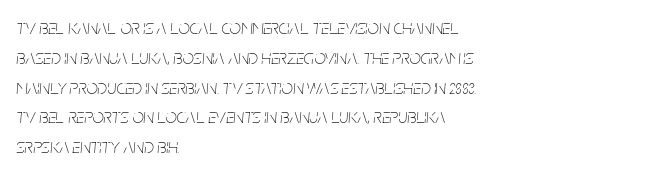
Q: Is the text bold? A: No.
Q: Is the text italic (slanted)? A: Yes, it leans right by about 5 degrees.
Q: Is the text underlined? A: No.
Q: How is the paragraph aligned? A: Left-aligned.
Q: Is the spacing between letters normal or unusually wide? A: Normal.
Q: Is the spacing between lines tight, normal or loose? A: Normal.
